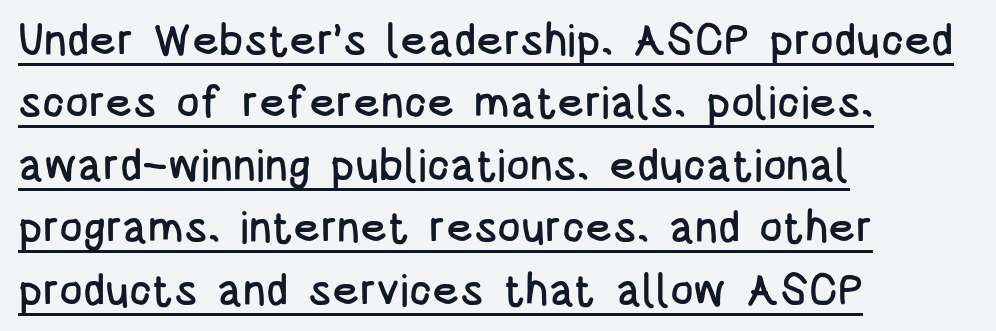
Q: Is the text italic (slanted)? A: No, it is upright.
Q: Is the typeface a serif or a sans-serif typeface? A: Sans-serif.
Q: Is the text underlined? A: Yes.
Q: How is the paragraph aligned? A: Left-aligned.
Q: Is the spacing between letters normal or unusually wide? A: Normal.
Q: Is the spacing between lines tight, normal or loose? A: Normal.
Q: Width (condensed, normal, or wide)? A: Condensed.
Q: Stroke contrast? A: Low.
Q: x-height? A: Large.
Q: Monospaced? A: No.
